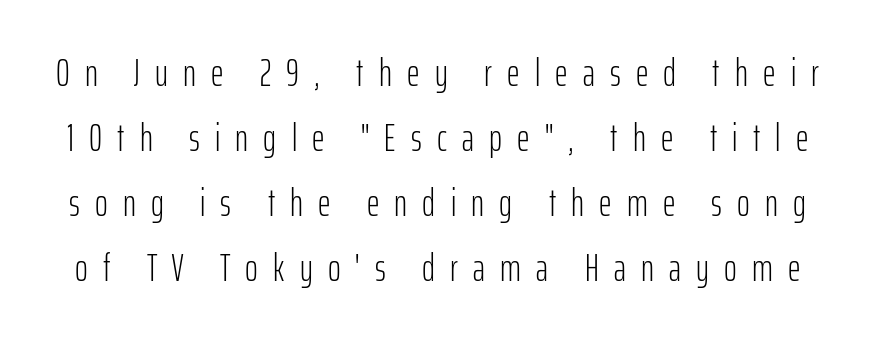
Designer's note — italics off, roman on. No feet cap the strokes, marking this as sans-serif type. The designer left line spacing at the default. The tracking reads as deliberately expanded to a designer's eye. Beneath every word, the page is bare. The letters look calm and open, with moderate or lighter stems.
